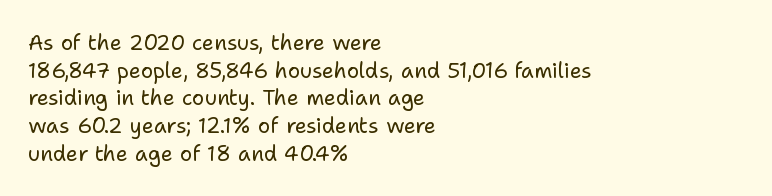
Every stem runs plumb, perpendicular to the baseline. Leftover space on each line is placed entirely after the last word. Check the space under the baseline: it is left empty. This reads as an unemphasized weight, regular at the heaviest. Caption: standard tracking, unaltered.
